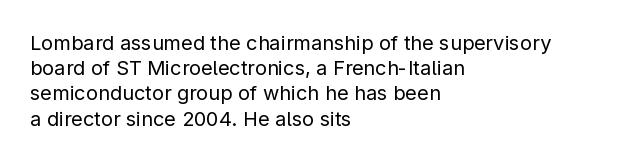
Q: Is the text bold? A: No.
Q: Is the text italic (slanted)? A: No, it is upright.
Q: Is the text underlined? A: No.
Q: How is the paragraph aligned? A: Left-aligned.
Q: Is the spacing between letters normal or unusually wide? A: Normal.
Q: Is the spacing between lines tight, normal or loose? A: Normal.
